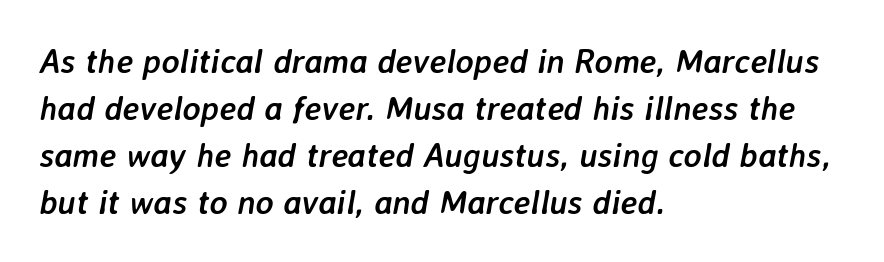
Check the space under the baseline: it is left empty. Horizontal bands of white between lines are of average thickness. Compared with typical body copy, the letter spacing here is the same. The ragged edge is on the right, which tells us the setting is flush left.
